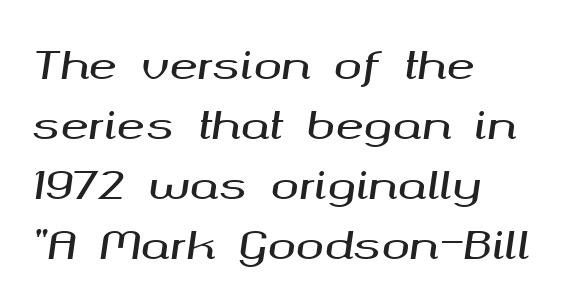
{"italic": "yes", "lean": "right", "slant_degrees": 8, "width": "wide", "stroke_contrast": "medium", "x_height": "medium", "monospaced": "no", "underline": "no", "align": "left", "line_spacing": "normal", "line_spacing_ratio": 1.58, "letter_spacing": "normal", "letter_spacing_em": 0.0, "glyph_px": 38}
